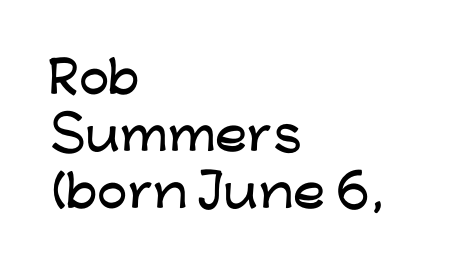
Q: Is the text italic (slanted)? A: No, it is upright.
Q: Is the typeface a serif or a sans-serif typeface? A: Sans-serif.
Q: Is the text underlined? A: No.
Q: How is the paragraph aligned? A: Left-aligned.
Q: Is the spacing between letters normal or unusually wide? A: Normal.
Q: Is the spacing between lines tight, normal or loose? A: Normal.
Q: Width (condensed, normal, or wide)? A: Wide.
Q: Stroke contrast? A: Low.
Q: x-height? A: Medium.
Q: Monospaced? A: No.
